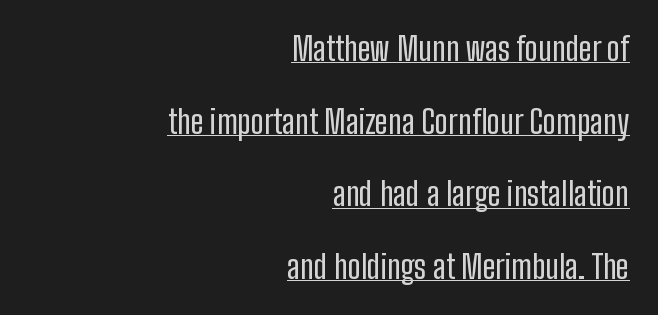
Underline: present. These lines are rendered in a variable-pitch font. Visually the block forms a straight wall on the right and a jagged coastline on the left. Font category for this specimen: sans-serif. The rendering uses a large line-height, opening up the rows. Tall strokes in this sample are plumb rather than angled.
